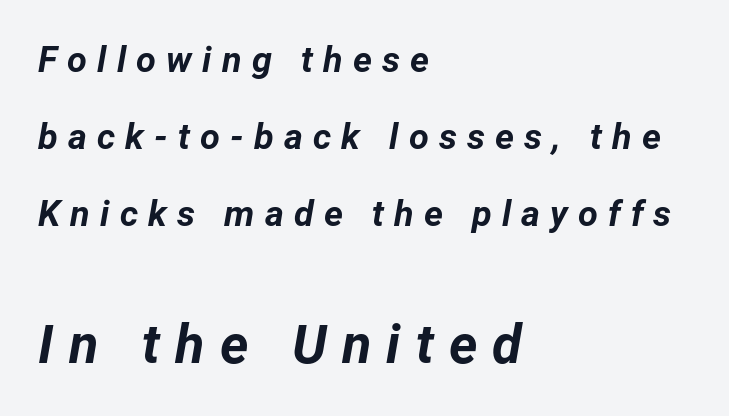
Compared with typical body copy, the letter spacing here is much looser. The lines in this sample share a left origin and differ only in where they stop. A great deal of white space separates one row of letters from the next. Each letter keeps its own natural width here, so spacing adapts to shape.
